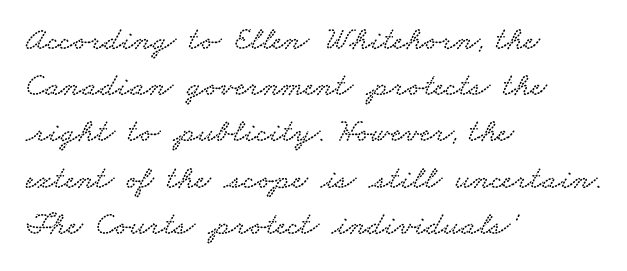
The image shows 33 px wide serif type; set left-aligned, normal line spacing (1.4x), normal letter spacing, not underlined; low stroke contrast and a small x-height.
